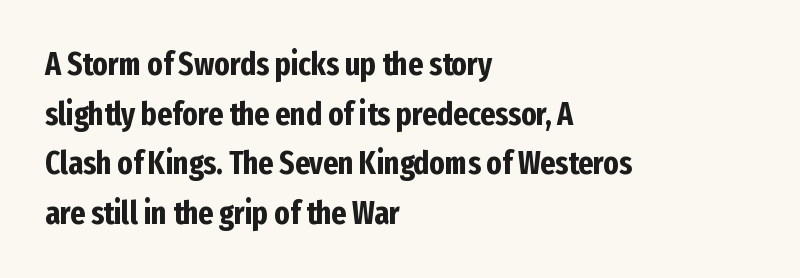
{"serif": "no", "italic": "no", "bold": "yes", "weight": "bold", "width": "condensed", "stroke_contrast": "low", "x_height": "medium", "monospaced": "no", "underline": "no", "align": "left", "line_spacing": "normal", "line_spacing_ratio": 1.55, "letter_spacing": "normal", "letter_spacing_em": 0.0, "glyph_px": 32}
